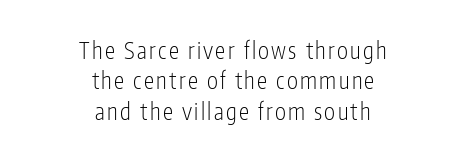
Style check: upright. Underline: absent. Each line is balanced around a shared central axis. Ink coverage per letter is moderate at most. Successive baselines arrive at the customary interval.
